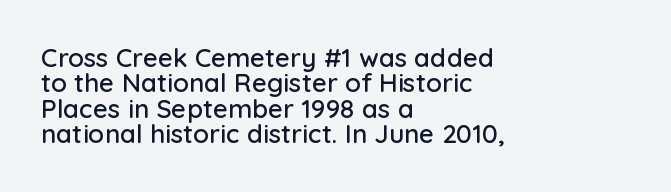
Left-aligned paragraph, ragged on the right. How would I describe the line gaps? Narrow and economical. Upright lettering throughout. Short note: letters normally spaced.
